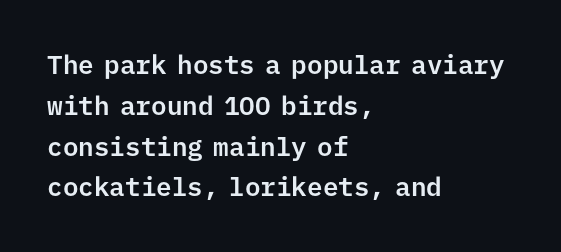
The space between consecutive lines is moderate. This sample uses plain, unmodified letter spacing. Layout note: lines flush left. No italicization has been applied; the sample stays upright. The passage shown is not underscored anywhere.
